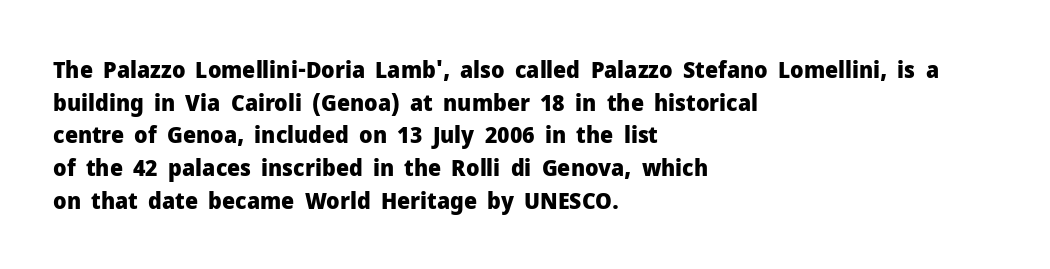
The image shows 23 px bold type, upright; set left-aligned, normal line spacing (1.42x), normal letter spacing, not underlined.
